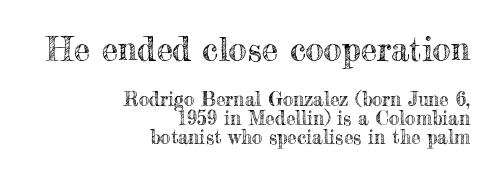
Q: Is the text italic (slanted)? A: No, it is upright.
Q: Is the text underlined? A: No.
Q: How is the paragraph aligned? A: Right-aligned.
Q: Is the spacing between letters normal or unusually wide? A: Normal.
Q: Is the spacing between lines tight, normal or loose? A: Tight.
Q: Which block of text is set in a larger size, the first (top) or the second (bottom)? A: The first (top) one.
Q: Width (condensed, normal, or wide)? A: Normal.
Q: x-height? A: Small.
Q: Monospaced? A: No.
